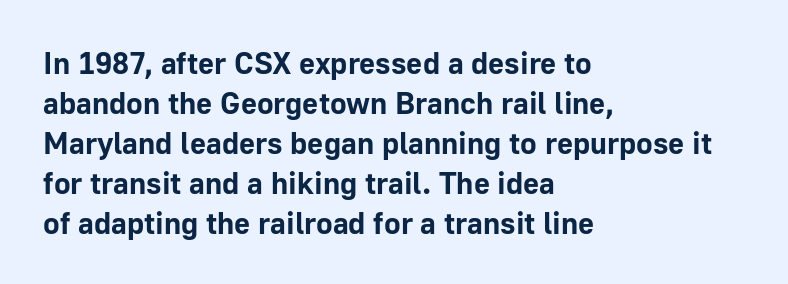
The image shows 31 px bold sans-serif type, upright; set left-aligned, normal line spacing (1.29x), normal letter spacing, not underlined; low stroke contrast and a medium x-height.
